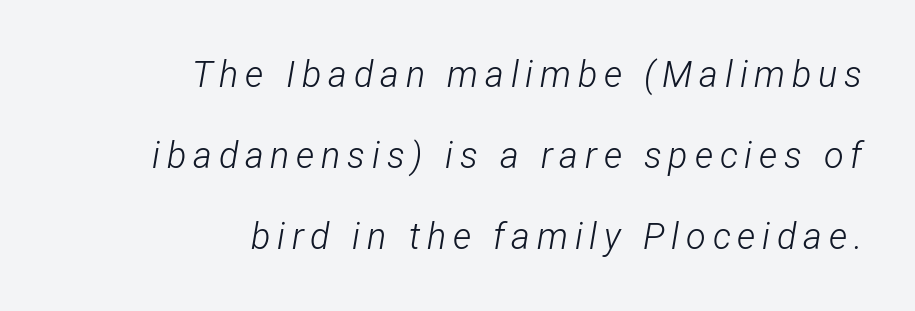
The rendering applies a slant to the glyphs. Rows of type keep a wide berth in the vertical direction. This sample has the flowing, uneven cadence of proportional lettering. Type without underlining. Does the copy run flush right? Yes — the right margin is perfectly even.
